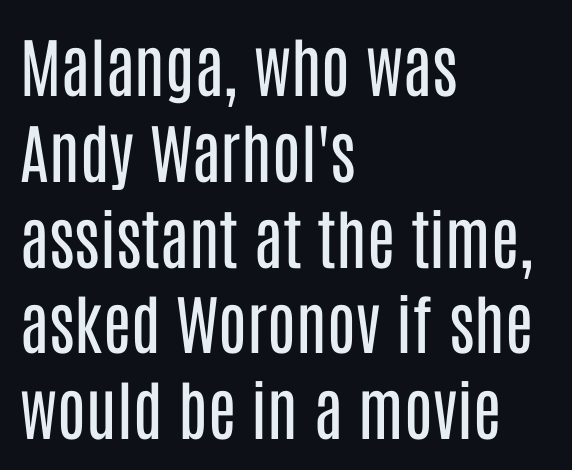
{"serif": "no", "italic": "no", "bold": "no", "weight": "regular", "width": "condensed", "stroke_contrast": "low", "x_height": "large", "monospaced": "no", "underline": "no", "align": "left", "line_spacing": "normal", "line_spacing_ratio": 1.32, "letter_spacing": "normal", "letter_spacing_em": 0.0, "glyph_px": 65}
